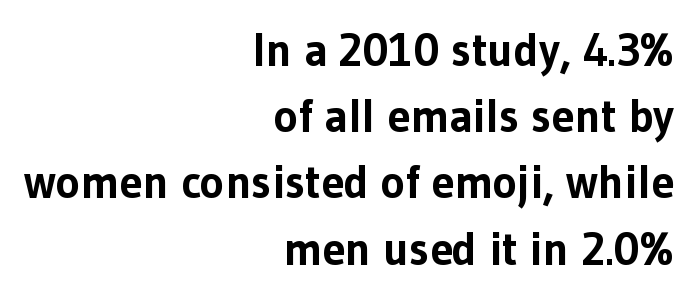
The image shows 46 px bold sans-serif type, upright; set right-aligned, normal line spacing (1.44x), normal letter spacing, not underlined; low stroke contrast and a medium x-height.
